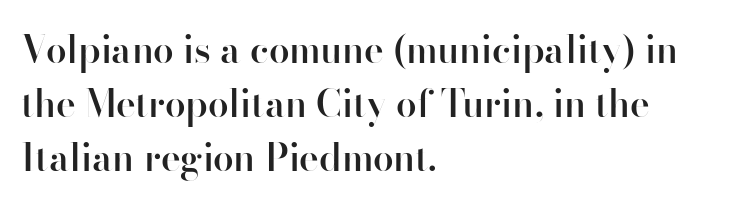
Q: Is the text bold? A: Semi-bold.
Q: Is the text italic (slanted)? A: No, it is upright.
Q: Is the typeface a serif or a sans-serif typeface? A: Sans-serif.
Q: Is the text underlined? A: No.
Q: How is the paragraph aligned? A: Left-aligned.
Q: Is the spacing between letters normal or unusually wide? A: Normal.
Q: Is the spacing between lines tight, normal or loose? A: Normal.
Q: Width (condensed, normal, or wide)? A: Normal.
Q: Stroke contrast? A: High.
Q: x-height? A: Small.
Q: Monospaced? A: No.
